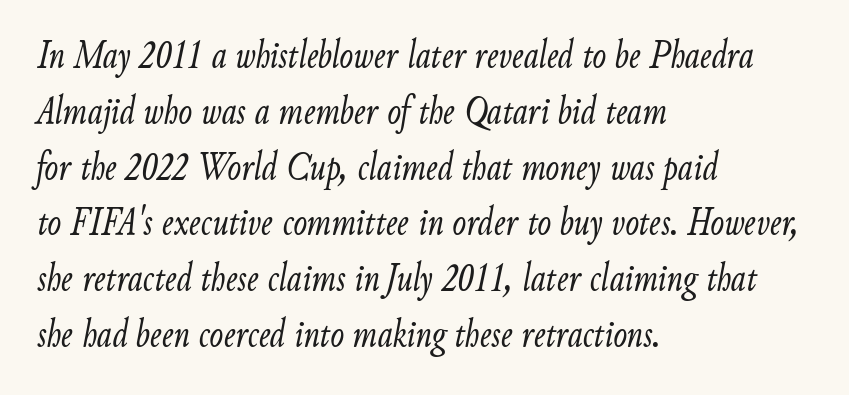
Q: Is the text bold? A: No.
Q: Is the text italic (slanted)? A: Yes, it leans right by about 9 degrees.
Q: Is the text underlined? A: No.
Q: How is the paragraph aligned? A: Left-aligned.
Q: Is the spacing between letters normal or unusually wide? A: Normal.
Q: Is the spacing between lines tight, normal or loose? A: Normal.
Q: Width (condensed, normal, or wide)? A: Condensed.
Q: Stroke contrast? A: Low.
Q: x-height? A: Small.
Q: Monospaced? A: No.
